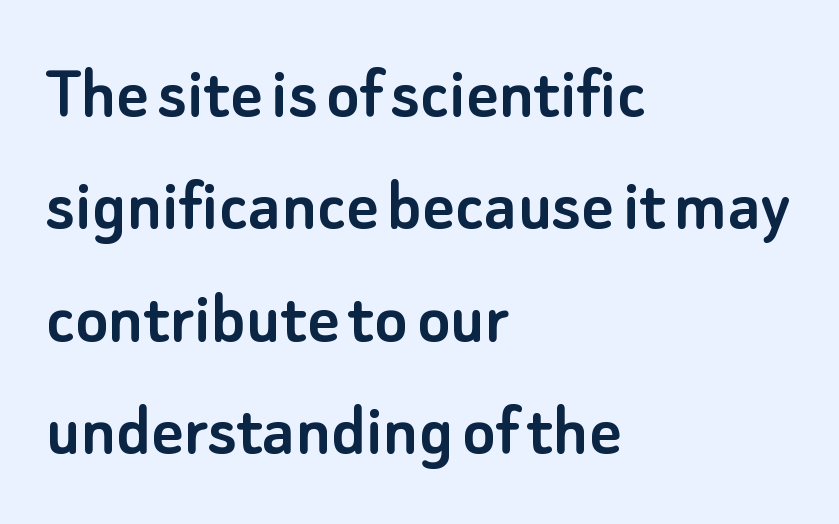
The image shows 77 px sans-serif type, upright; set left-aligned, normal line spacing (1.46x), normal letter spacing, not underlined; low stroke contrast and a small x-height.
